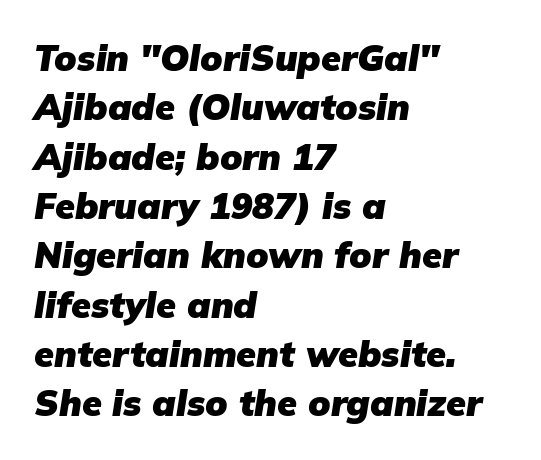
Layout note: lines flush left. Typographic density is high because the face is bold. The whole block is typeset with a tilt. Caption: standard tracking, unaltered.
